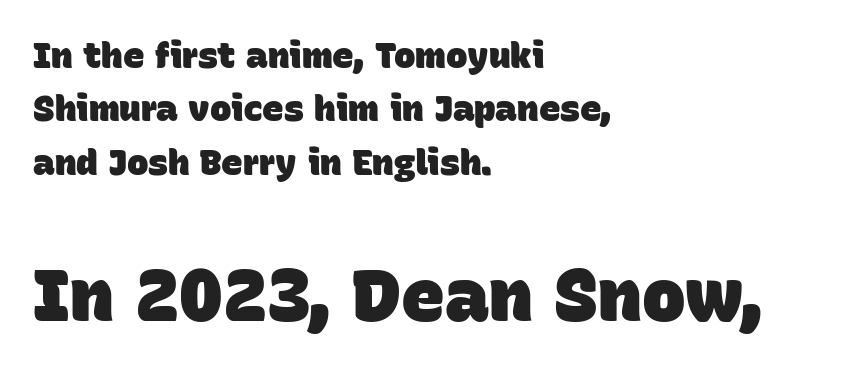
{"serif": "no", "bold": "yes", "weight": "heavy", "width": "normal", "stroke_contrast": "low", "x_height": "large", "monospaced": "no", "underline": "no", "align": "left", "line_spacing": "normal", "line_spacing_ratio": 1.48, "letter_spacing": "normal", "letter_spacing_em": 0.0, "larger_block": "second", "size_ratio": 2.03, "glyph_px": 73}
